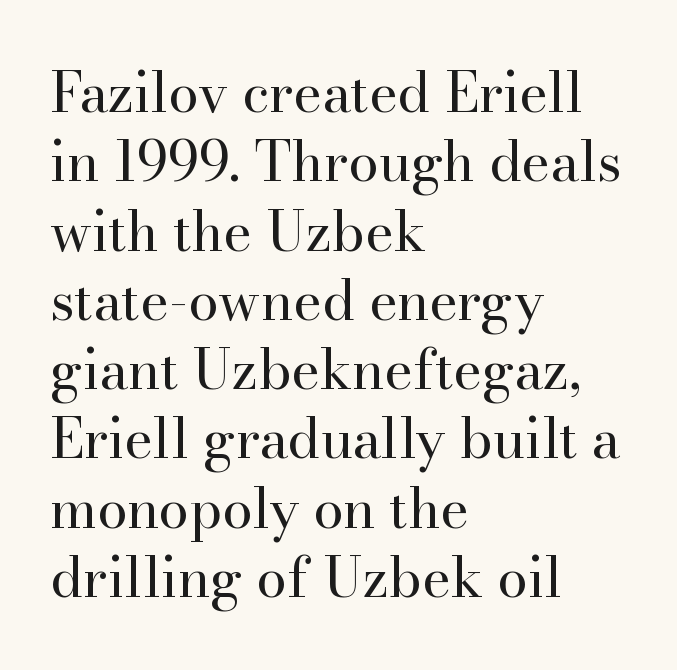
{"serif": "yes", "italic": "no", "bold": "no", "weight": "regular", "width": "normal", "stroke_contrast": "high", "x_height": "small", "monospaced": "no", "underline": "no", "align": "left", "line_spacing": "normal", "line_spacing_ratio": 1.26, "letter_spacing": "normal", "letter_spacing_em": 0.0, "glyph_px": 55}
